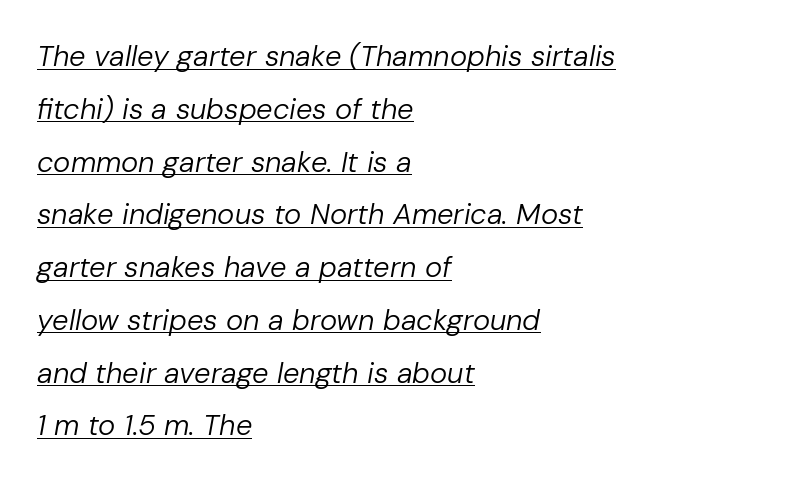
The image shows 29 px regular-weight type, italic (leaning right); set left-aligned, line spacing 1.82x, normal letter spacing, underlined; low stroke contrast and a medium x-height.
